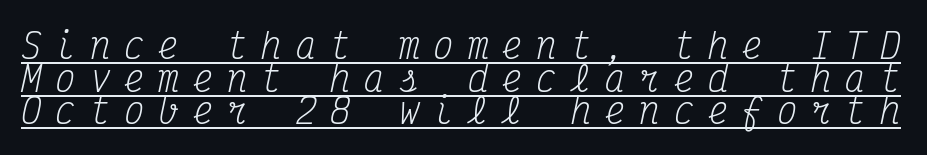
The weight would be labelled regular, book, light, or lighter still. A typesetter would call this monospace, since all characters share one set width. Check where the strokes stop: tiny serifs finish them off. Caption: lettering with a line underneath. Characters follow at a spacing far wider than the type designer built in.
